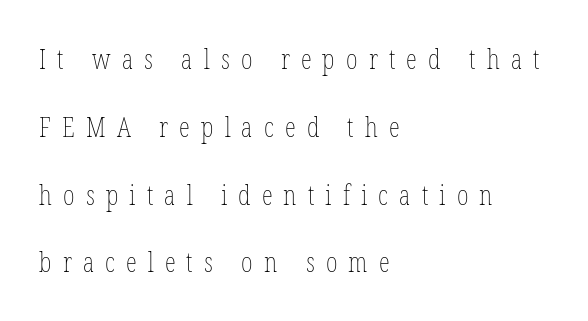
{"italic": "no", "bold": "no", "weight": "thin", "width": "condensed", "stroke_contrast": "low", "x_height": "medium", "monospaced": "no", "underline": "no", "align": "left", "line_spacing": "loose", "line_spacing_ratio": 2.42, "letter_spacing": "wide", "letter_spacing_em": 0.4, "glyph_px": 28}
